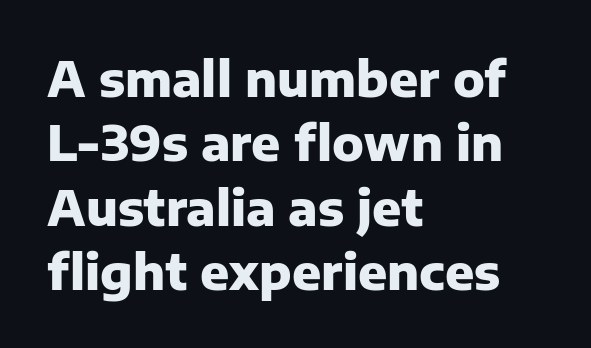
{"serif": "no", "italic": "no", "bold": "yes", "weight": "heavy", "width": "normal", "stroke_contrast": "low", "x_height": "medium", "monospaced": "no", "underline": "no", "align": "left", "line_spacing": "normal", "line_spacing_ratio": 1.34, "letter_spacing": "normal", "letter_spacing_em": 0.0, "glyph_px": 48}
